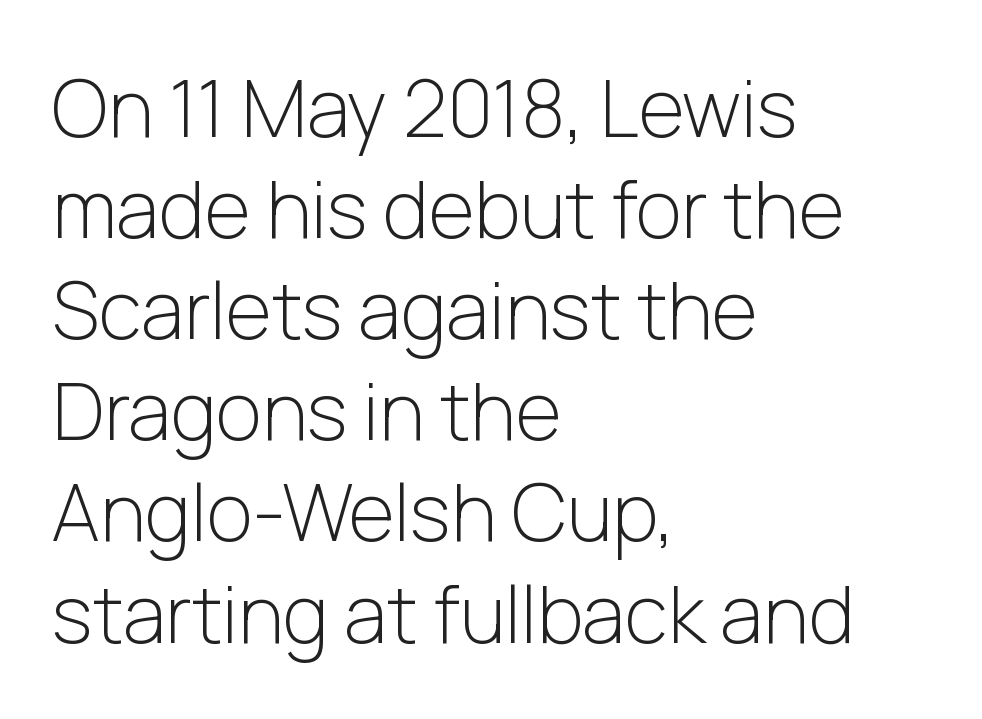
{"serif": "no", "italic": "no", "bold": "no", "weight": "light", "width": "normal", "stroke_contrast": "low", "x_height": "medium", "monospaced": "no", "underline": "no", "align": "left", "line_spacing": "normal", "line_spacing_ratio": 1.28, "letter_spacing": "normal", "letter_spacing_em": 0.0, "glyph_px": 79}
